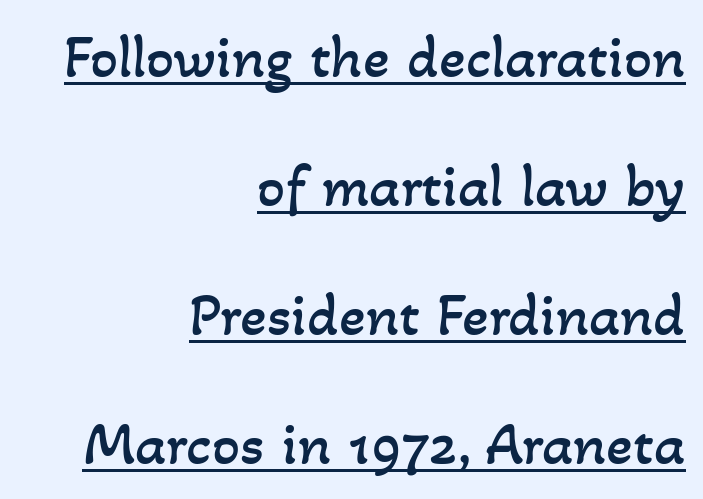
Q: Is the text bold? A: No.
Q: Is the text underlined? A: Yes.
Q: How is the paragraph aligned? A: Right-aligned.
Q: Is the spacing between letters normal or unusually wide? A: Normal.
Q: Is the spacing between lines tight, normal or loose? A: Loose.
Q: Width (condensed, normal, or wide)? A: Normal.
Q: Stroke contrast? A: Low.
Q: x-height? A: Small.
Q: Monospaced? A: No.
